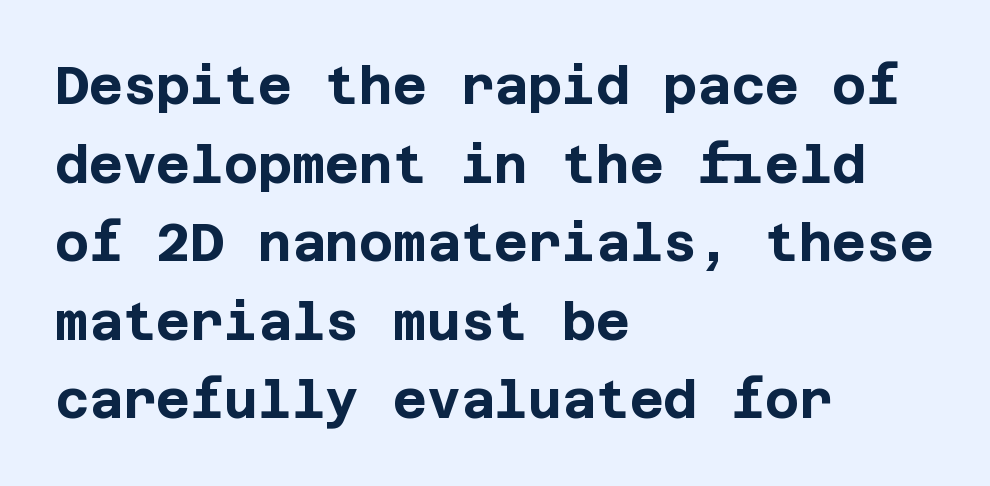
Q: Is the text bold? A: Yes.
Q: Is the text italic (slanted)? A: No, it is upright.
Q: Is the typeface a serif or a sans-serif typeface? A: Sans-serif.
Q: Is the text underlined? A: No.
Q: How is the paragraph aligned? A: Left-aligned.
Q: Is the spacing between letters normal or unusually wide? A: Normal.
Q: Is the spacing between lines tight, normal or loose? A: Normal.
Q: Width (condensed, normal, or wide)? A: Normal.
Q: Stroke contrast? A: Low.
Q: x-height? A: Large.
